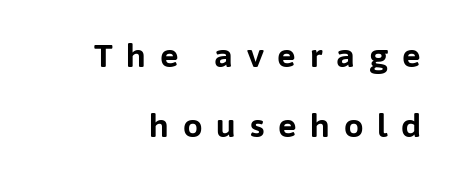
{"serif": "no", "italic": "no", "bold": "yes", "weight": "bold", "width": "normal", "stroke_contrast": "low", "x_height": "medium", "monospaced": "no", "underline": "no", "line_spacing": "loose", "line_spacing_ratio": 2.25, "letter_spacing": "wide", "letter_spacing_em": 0.45, "glyph_px": 31}
